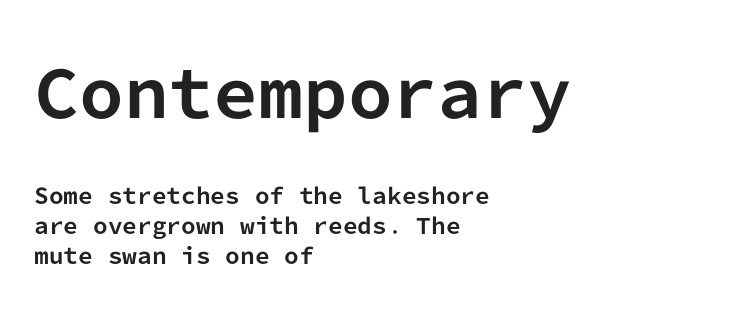
The image shows 64 px bold sans-serif type, upright, monospaced; set left-aligned, normal line spacing (1.42x), normal letter spacing, not underlined; the first (top) block is 3.05x larger; low stroke contrast and a medium x-height.
